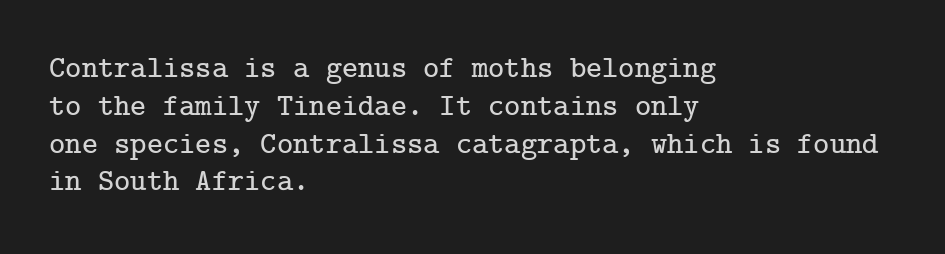
The image shows 31 px serif type, upright; set left-aligned, line spacing 1.22x, normal letter spacing, not underlined; low stroke contrast and a medium x-height.
